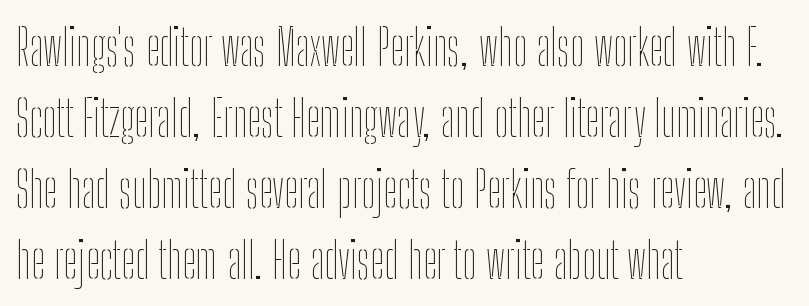
The image shows 50 px thin, condensed type, upright; set left-aligned, normal line spacing (1.42x), normal letter spacing, not underlined; low stroke contrast and a medium x-height.
